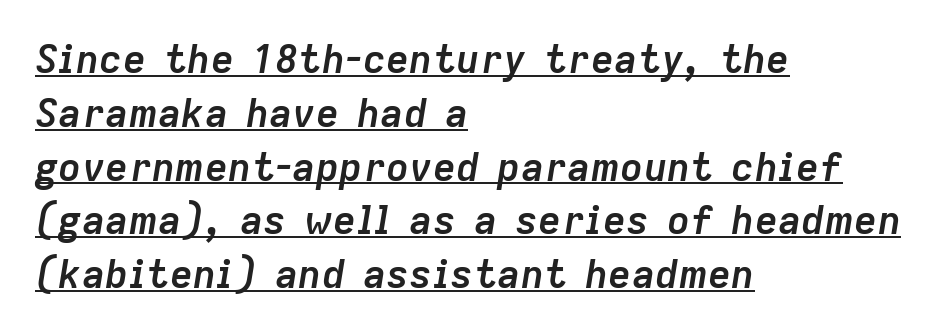
Q: Is the text bold? A: Yes.
Q: Is the text italic (slanted)? A: Yes, it leans right by about 9 degrees.
Q: Is the text underlined? A: Yes.
Q: How is the paragraph aligned? A: Left-aligned.
Q: Is the spacing between letters normal or unusually wide? A: Normal.
Q: Is the spacing between lines tight, normal or loose? A: Normal.
Q: Width (condensed, normal, or wide)? A: Normal.
Q: Stroke contrast? A: Low.
Q: x-height? A: Medium.
Q: Monospaced? A: No.
